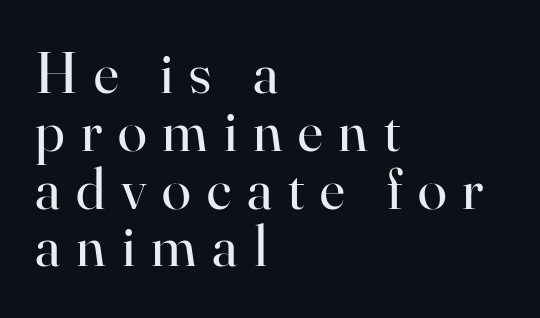
This sample has the flowing, uneven cadence of proportional lettering. The gaps between neighbouring characters are conspicuously large. In terms of letterform style, serifs are clearly present. Reading down the column, the eye jumps only a short way to each next line. Every row of glyphs begins at an identical x-position on the left.
